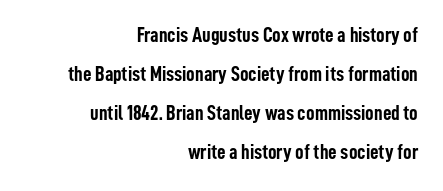
The type is set solid horizontally, with unmodified tracking. The lettering holds an erect, upright posture throughout. Reading down the block, your eye finds every line finishing at a fixed right position. Typographic density is high because the face is bold. Anything drawn beneath the words? Only blank space.
